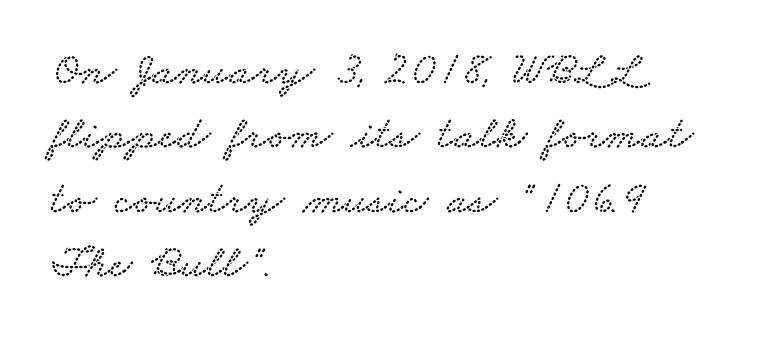
Left-aligned paragraph, ragged on the right. In terms of leading, this rendering sits right in the middle. Proportional: the letters do not fall into vertical columns. Beneath every word, the page is bare. Serifs: yes, visible at the terminals of the letterforms. A typesetter would call this zero additional tracking.
